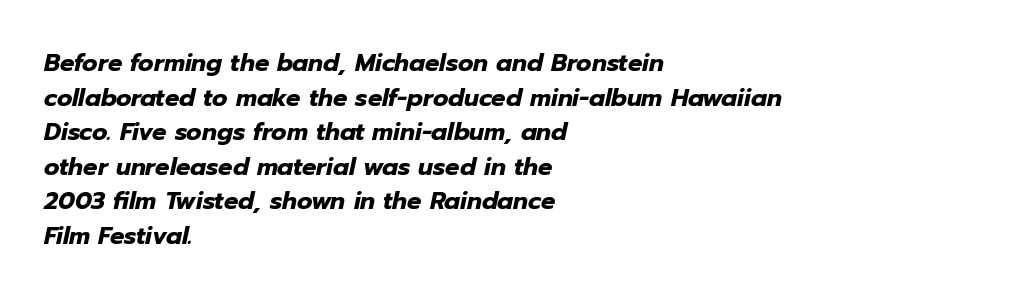
The image shows 24 px bold type, italic (leaning right); set left-aligned, normal line spacing (1.44x), normal letter spacing, not underlined.
